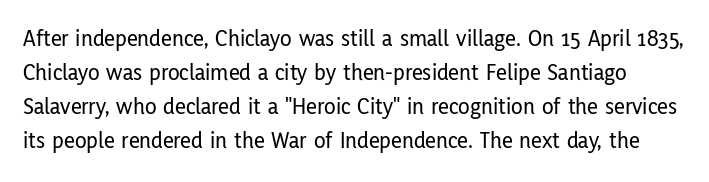
{"italic": "no", "underline": "no", "line_spacing": "normal", "line_spacing_ratio": 1.42, "letter_spacing": "normal", "letter_spacing_em": 0.0, "glyph_px": 24}
